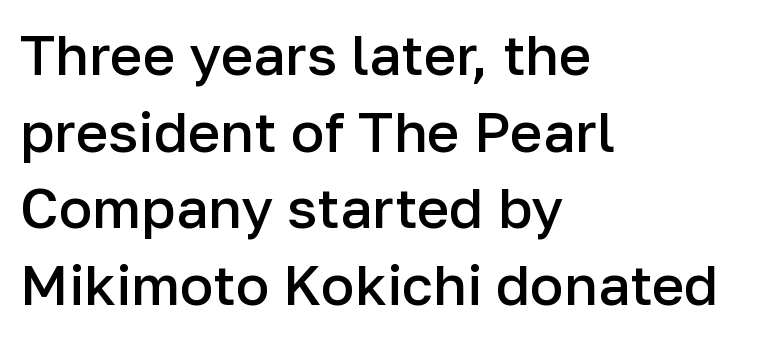
{"serif": "no", "italic": "no", "bold": "semi", "weight": "semibold", "width": "normal", "stroke_contrast": "low", "x_height": "medium", "monospaced": "no", "underline": "no", "align": "left", "line_spacing": "normal", "line_spacing_ratio": 1.37, "letter_spacing": "normal", "letter_spacing_em": 0.0, "glyph_px": 56}
